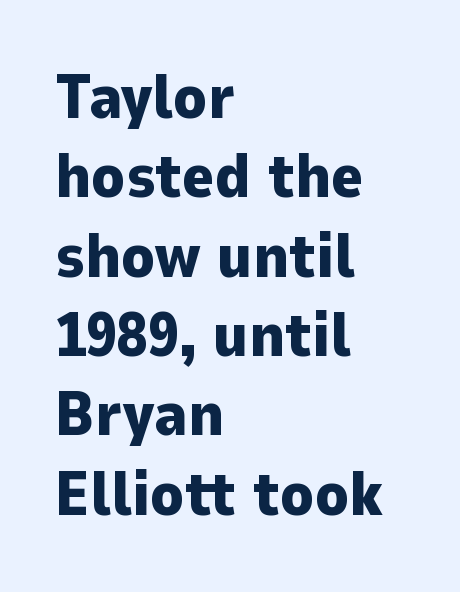
The image shows 62 px heavy sans-serif type, upright; set left-aligned, normal line spacing (1.28x), normal letter spacing, not underlined; low stroke contrast and a medium x-height.
